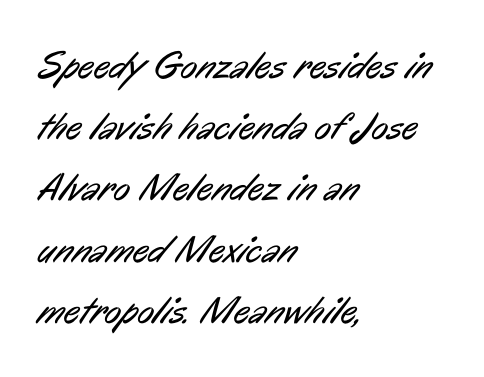
Q: Is the text bold? A: No.
Q: Is the typeface a serif or a sans-serif typeface? A: Sans-serif.
Q: Is the text underlined? A: No.
Q: How is the paragraph aligned? A: Left-aligned.
Q: Is the spacing between letters normal or unusually wide? A: Normal.
Q: Is the spacing between lines tight, normal or loose? A: Normal.
Q: Width (condensed, normal, or wide)? A: Condensed.
Q: Stroke contrast? A: Low.
Q: x-height? A: Medium.
Q: Monospaced? A: No.
